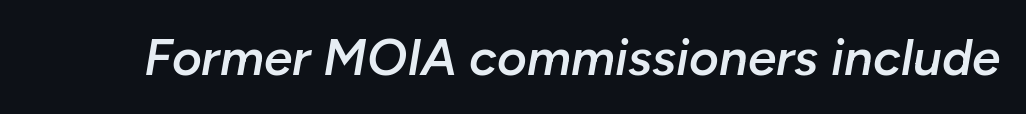
The image shows 51 px semibold type, italic (leaning right); set normal letter spacing, not underlined; low stroke contrast and a medium x-height.
